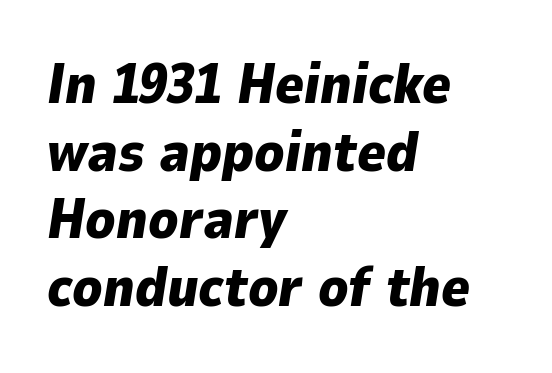
{"italic": "yes", "lean": "right", "slant_degrees": 9, "bold": "yes", "weight": "heavy", "width": "normal", "stroke_contrast": "low", "x_height": "medium", "monospaced": "no", "underline": "no", "align": "left", "line_spacing_ratio": 1.23, "letter_spacing": "normal", "letter_spacing_em": 0.0, "glyph_px": 55}
